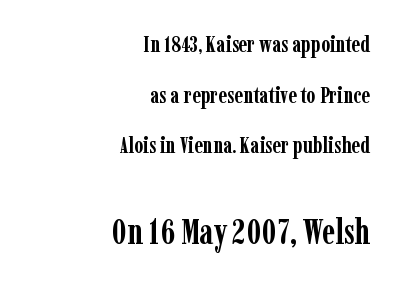
This is heavy type, rendered in bold. The face used here is rendered with its standard letterfit. Small over large — that's the arrangement of the two blocks here. The ragged edge is on the left, which tells us the setting is flush right. Anything drawn beneath the words? Only blank space. Stroke terminals: seriffed.
